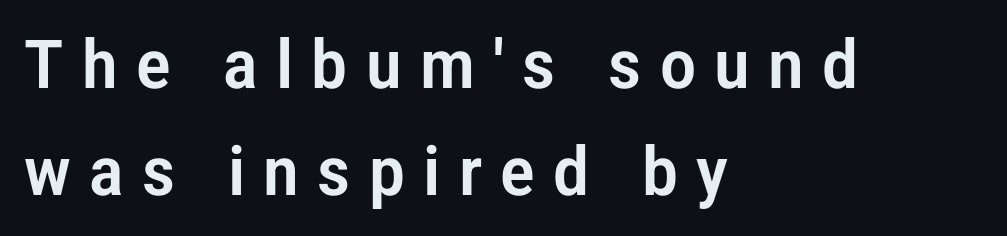
This sample uses expanded letter spacing, leaving extra air between glyphs. Interline gaps are of average width in this sample. The letters advance in unequal steps, a hallmark of proportional type. The specimen reads as upright at a glance. Decoration check: the copy has no underline. Examine the stroke ends and you'll find no serifs.
